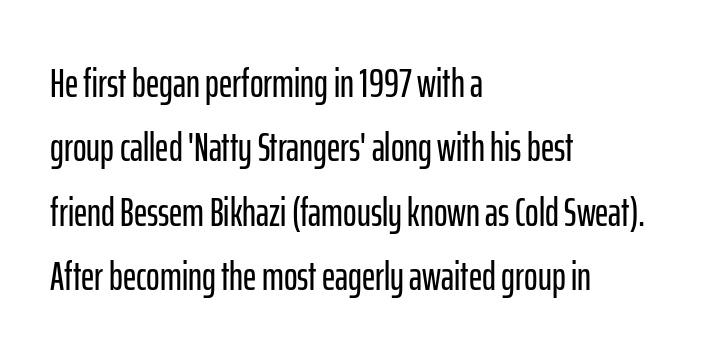
Nothing unusual about the tracking: characters are spaced as the font intends. This sample has the flowing, uneven cadence of proportional lettering. A typesetter would call this leading conventional body-copy spacing. The setting favours the left margin, as ordinary paragraphs usually do.
